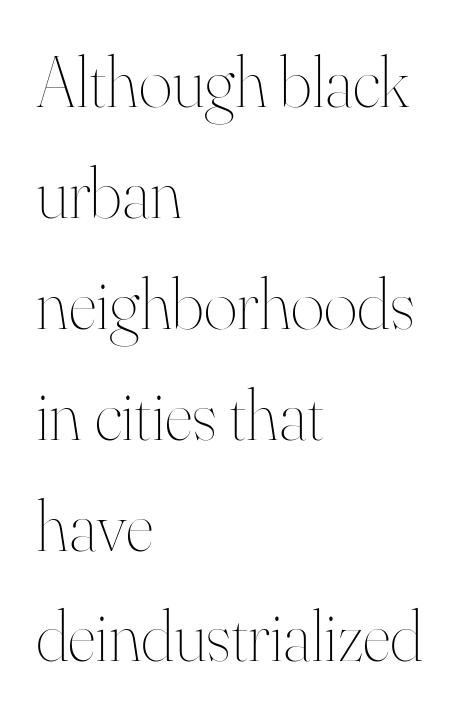
A roman cut, with each character standing at attention. These lines are rendered in a variable-pitch font. Unbolded letterforms with no extra heft. This block has exactly the height ordinary leading produces. Observe the ordinary spacing: letters are neighbours, not strangers. The specimen omits any rule beneath the text block's lines.
